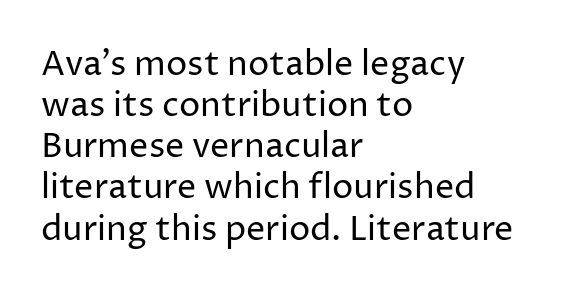
The image shows 34 px regular-weight sans-serif type, upright; set left-aligned, line spacing 1.21x, normal letter spacing, not underlined; low stroke contrast and a medium x-height.
